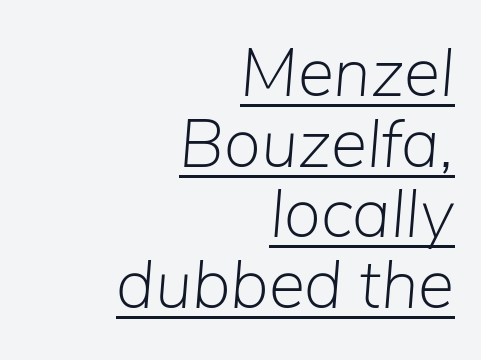
The specimen reads as italic at a glance. Looks like regular typesetting: each glyph gets only the width it needs. Honestly, the rows look squashed on top of each other. Ink coverage per letter is moderate at most. Somebody hit Ctrl+U on this one — the words are underlined.
